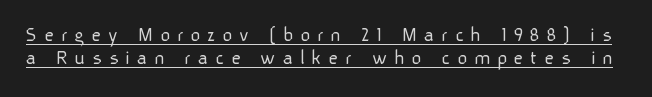
Heaviness? Minimal to ordinary, like unemphasized prose. Successive baselines arrive quickly, one right under another. The glyphs are accompanied by a horizontal stroke just below them. Display-style spreading of the glyphs; the letterfit is very open. This is roman type, the default non-slanted kind.
